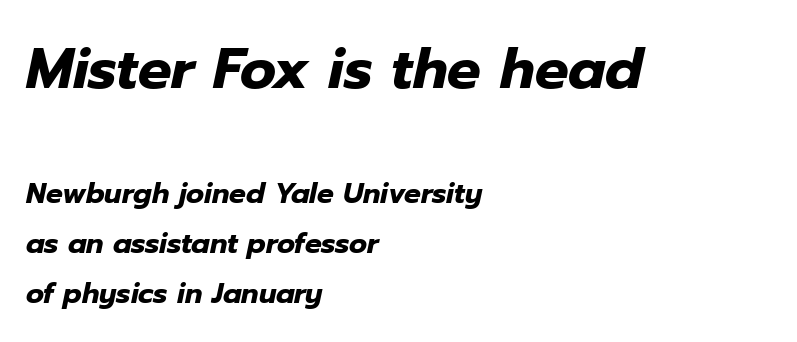
{"italic": "yes", "lean": "right", "slant_degrees": 12, "bold": "yes", "weight": "heavy", "width": "normal", "stroke_contrast": "low", "x_height": "medium", "monospaced": "no", "underline": "no", "align": "left", "line_spacing_ratio": 1.8, "letter_spacing": "normal", "letter_spacing_em": 0.0, "larger_block": "first", "size_ratio": 2.0, "glyph_px": 56}
